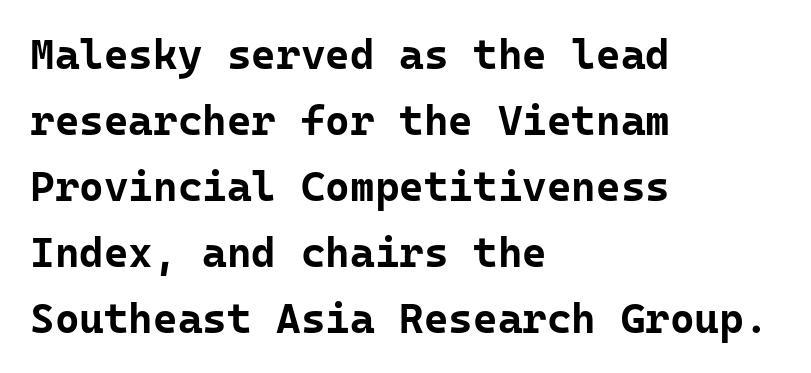
Typeset ragged right — the left edge is the straight one. Regarding leading, the lines here are spaced in the standard way. Unlike a traditional serif, this face leaves its strokes unadorned. Nothing unusual about the tracking: characters are spaced as the font intends. Stroke thickness is high; the sample reads as a true bold.
